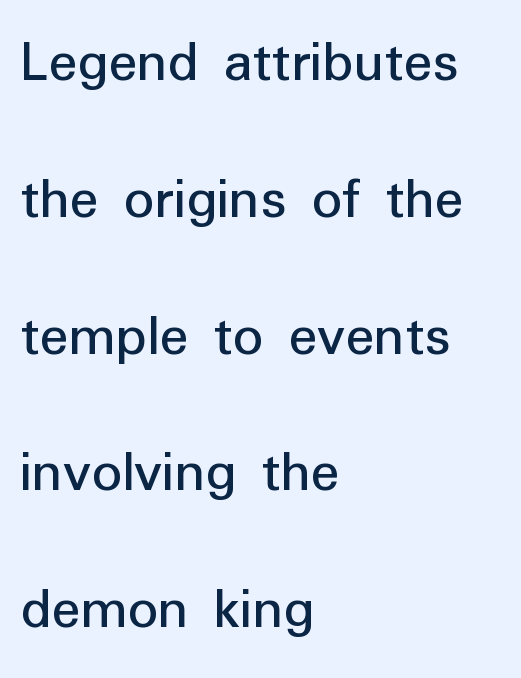
Proportional: the letters do not fall into vertical columns. Letterform terminals end flat and unadorned throughout the passage. These lines stand farther apart than default settings would place them. The setting favours the left margin, as ordinary paragraphs usually do. Descenders hang freely into open space. Spacing between characters is what you'd get straight out of the box.
